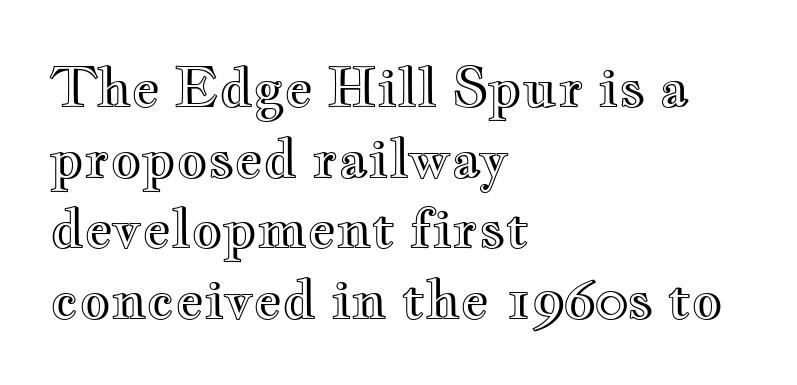
These lines keep a tight, regular rhythm from letter to letter. Any mark beneath the type? The region is blank. Unlike italic type, these characters show no tilt at all. The line-height multiplier appears to be the usual default. Caption: multi-line text, flush left, ragged right. Is this a fixed-width face? No — the glyphs have proportional, varying widths.
